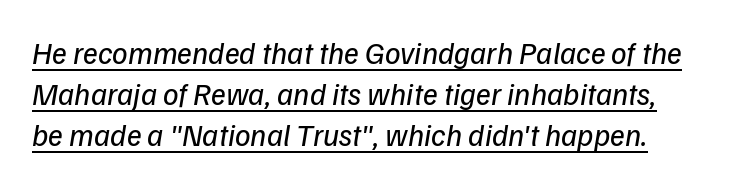
Q: Is the text bold? A: No.
Q: Is the text italic (slanted)? A: Yes, it leans right by about 9 degrees.
Q: Is the text underlined? A: Yes.
Q: Is the spacing between letters normal or unusually wide? A: Normal.
Q: Is the spacing between lines tight, normal or loose? A: Normal.
Q: Width (condensed, normal, or wide)? A: Normal.
Q: Stroke contrast? A: Low.
Q: x-height? A: Medium.
Q: Monospaced? A: No.
